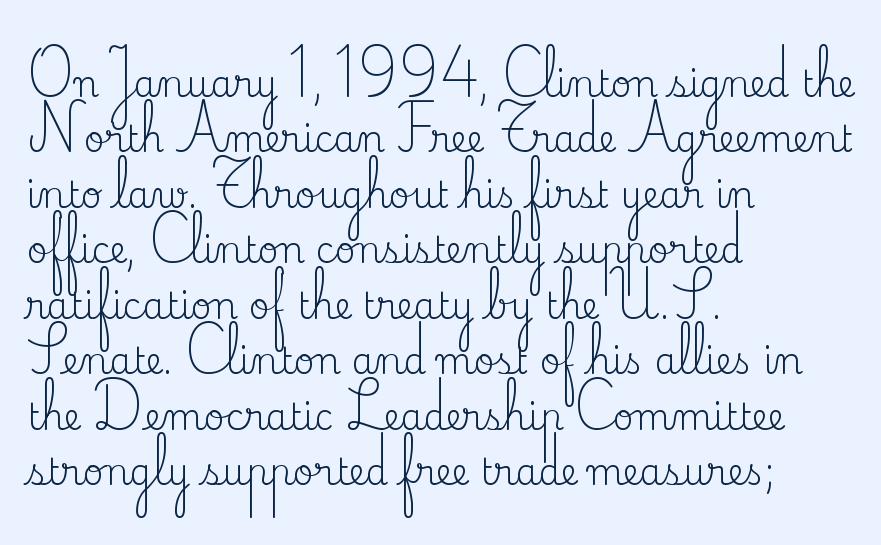
The image shows 36 px regular-weight serif type, upright; set left-aligned, normal line spacing (1.54x), normal letter spacing, not underlined; medium stroke contrast and a small x-height.
